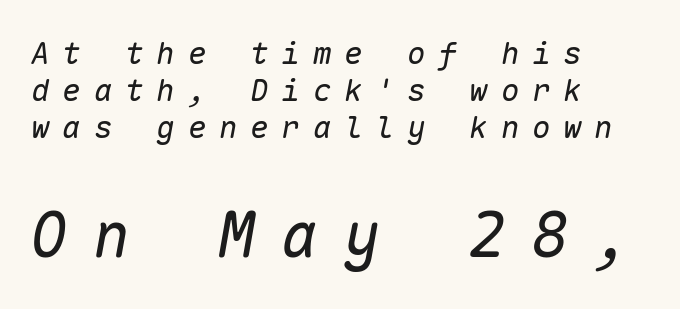
Q: Is the text bold? A: No.
Q: Is the text italic (slanted)? A: Yes, it leans right by about 10 degrees.
Q: Is the text underlined? A: No.
Q: How is the paragraph aligned? A: Left-aligned.
Q: Is the spacing between letters normal or unusually wide? A: Unusually wide.
Q: Which block of text is set in a larger size, the first (top) or the second (bottom)? A: The second (bottom) one.
Q: Width (condensed, normal, or wide)? A: Normal.
Q: Stroke contrast? A: Low.
Q: x-height? A: Medium.
Q: Monospaced? A: Yes.
